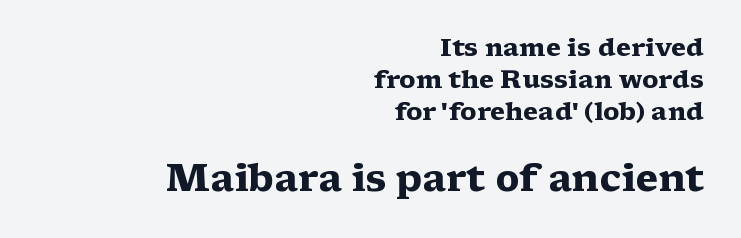
The image shows 37 px heavy, wide serif type, upright; set right-aligned, normal line spacing (1.28x), normal letter spacing, not underlined; the second (bottom) block is 1.48x larger; medium stroke contrast and a medium x-height.
